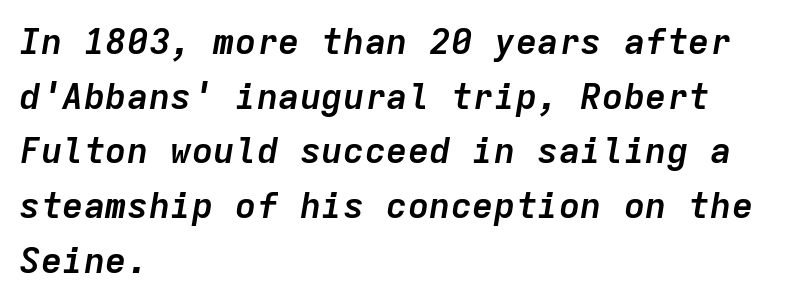
Clear beneath every line of the passage. Quick note: interline space is typical. Is this a fixed-width face? Yes — each glyph sits in an identical cell. Each line starts at the same left margin while the right side varies. Designer's note — italics engaged.
